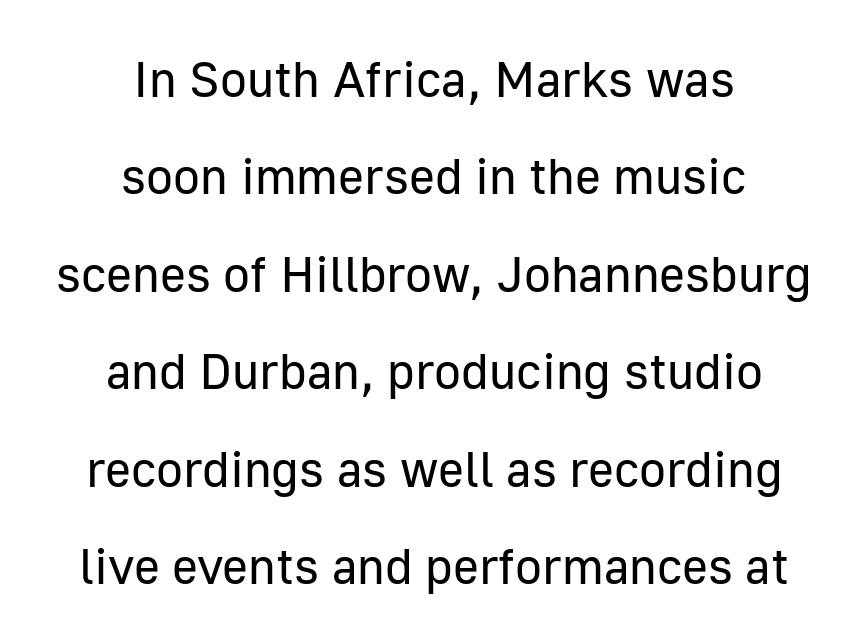
{"serif": "no", "italic": "no", "bold": "no", "weight": "regular", "width": "normal", "stroke_contrast": "low", "x_height": "medium", "monospaced": "no", "underline": "no", "align": "center", "line_spacing": "loose", "line_spacing_ratio": 1.95, "letter_spacing": "normal", "letter_spacing_em": 0.0, "glyph_px": 50}
